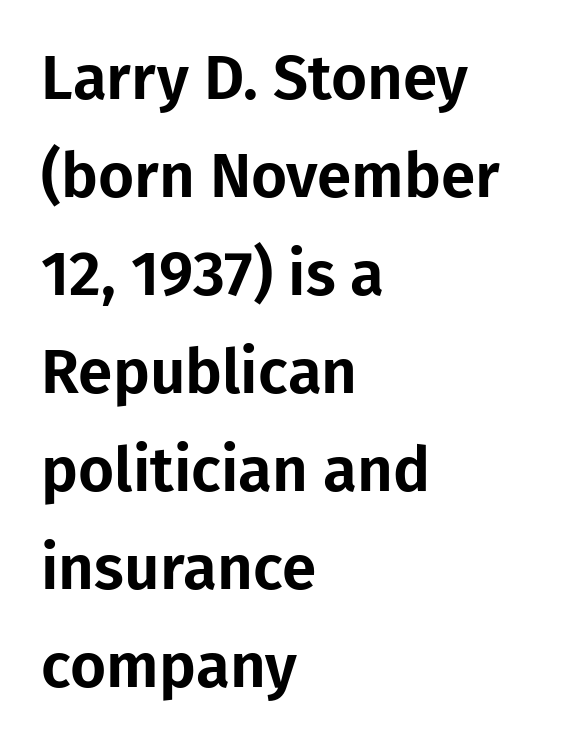
Horizontal alignment here is leftward, the default for most running prose. Is this a sans? Yes — the strokes have no serifs. The specimen reads as upright at a glance. Rows of type keep a routine distance in the vertical direction. The foot of each line stays bare and open.
